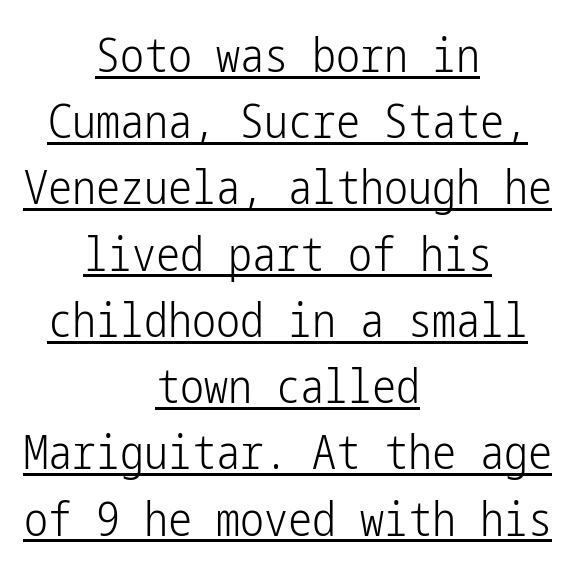
Q: Is the text bold? A: No.
Q: Is the text italic (slanted)? A: No, it is upright.
Q: Is the typeface a serif or a sans-serif typeface? A: Sans-serif.
Q: Is the text underlined? A: Yes.
Q: How is the paragraph aligned? A: Centered.
Q: Is the spacing between letters normal or unusually wide? A: Normal.
Q: Is the spacing between lines tight, normal or loose? A: Normal.
Q: Width (condensed, normal, or wide)? A: Condensed.
Q: Stroke contrast? A: Low.
Q: x-height? A: Medium.
